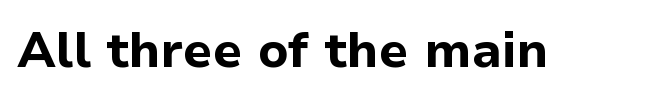
Caption: bold face, heavy strokes. The space beneath each line is pristine and unruled. The letters advance in unequal steps, a hallmark of proportional type. You can tell from the bare stems that sans-serif type was used. If you drew a line through each stem, it would be perfectly vertical.
